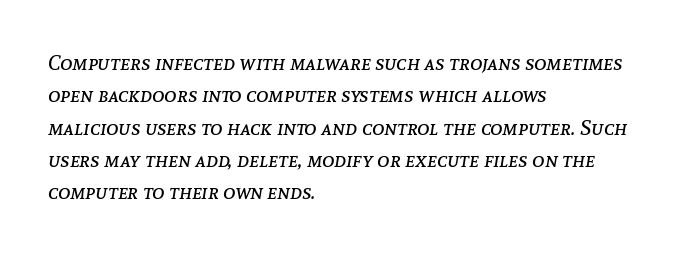
Q: Is the text bold? A: No.
Q: Is the text italic (slanted)? A: Yes, it leans right by about 8 degrees.
Q: Is the text underlined? A: No.
Q: How is the paragraph aligned? A: Left-aligned.
Q: Is the spacing between letters normal or unusually wide? A: Normal.
Q: Is the spacing between lines tight, normal or loose? A: Normal.
